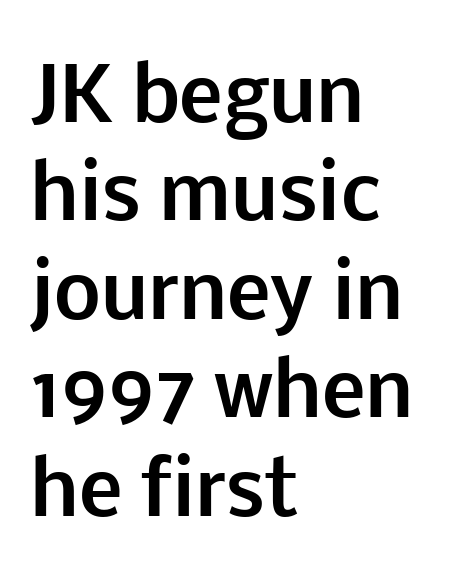
Q: Is the text bold? A: Yes.
Q: Is the text italic (slanted)? A: No, it is upright.
Q: Is the typeface a serif or a sans-serif typeface? A: Sans-serif.
Q: Is the text underlined? A: No.
Q: How is the paragraph aligned? A: Left-aligned.
Q: Is the spacing between letters normal or unusually wide? A: Normal.
Q: Is the spacing between lines tight, normal or loose? A: Normal.
Q: Width (condensed, normal, or wide)? A: Normal.
Q: Stroke contrast? A: Low.
Q: x-height? A: Medium.
Q: Monospaced? A: No.
